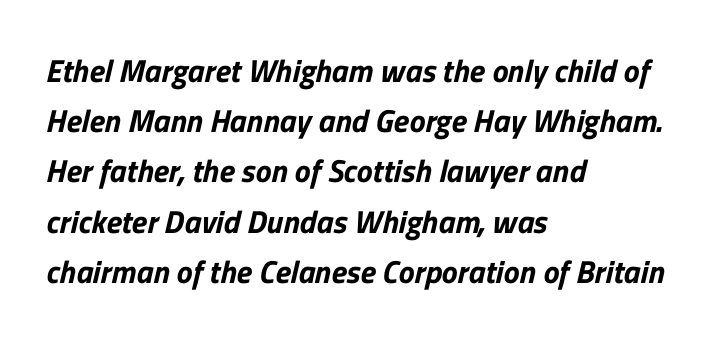
Glyph-to-glyph distance matches everyday printed text. One-word summary of the alignment: left. This rendering employs a face without finishing strokes, i.e., a sans-serif. This sample has the flowing, uneven cadence of proportional lettering. Just letters on the line, the space beneath them empty. How would I describe the line gaps? Plain and ordinary.
